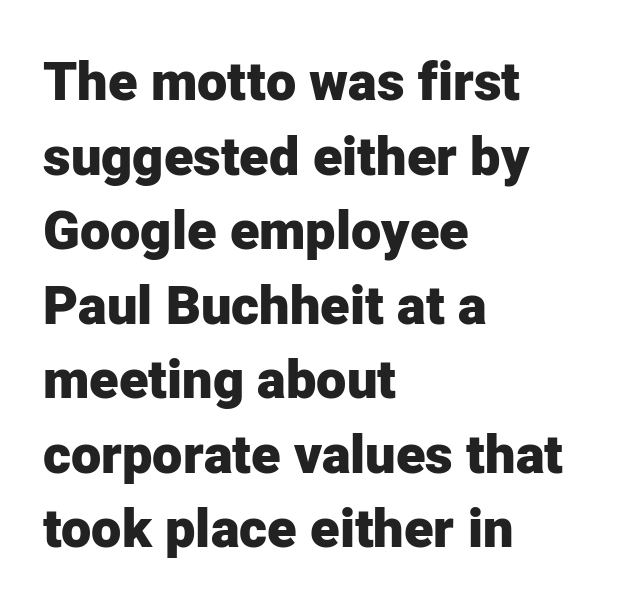
These words are printed bold, with thick strokes throughout. Descenders are the only things crossing below the line. Proportional: the letters do not fall into vertical columns. Does the leading feel generous? No, just average. There is no visible air inserted between adjacent glyphs. This is roman type, the default non-slanted kind.
